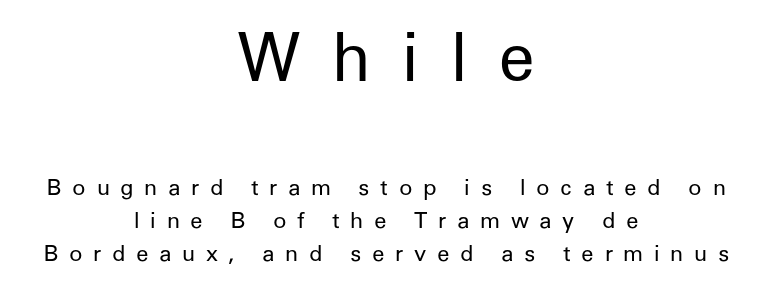
Typographically, this falls in the sans-serif category. The passage shown is typed in a proportional face where columns would drift. These lines were composed using upright roman letters. The whitespace from short lines is split evenly between both sides. These lines have a slow, spaced-out rhythm from letter to letter. Bold? No — there's no thickening of the strokes.
